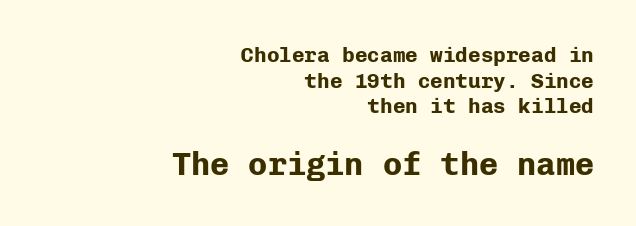
A typesetter would call this zero additional tracking. Every character here occupies the same horizontal width, giving the sample a typewriter-like rhythm. Bigger letters appear in the bottom chunk; the top chunk is reduced. Vertical strokes here are truly vertical.
